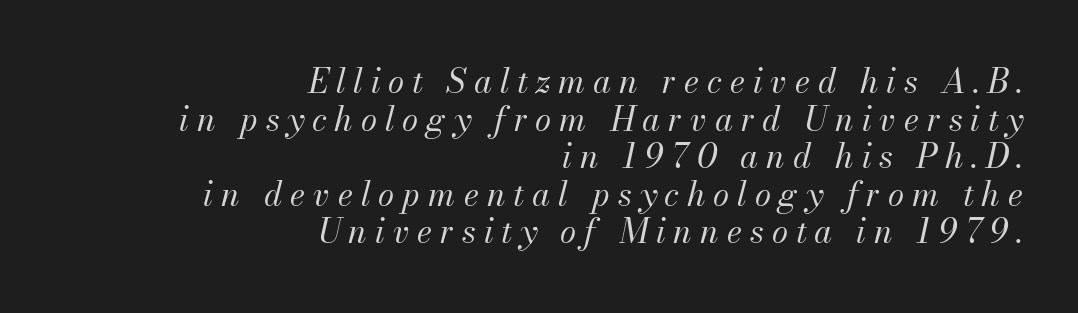
The image shows 33 px regular-weight type, italic (leaning right); set right-aligned, tight line spacing (1.14x), unusually wide letter spacing (+0.24 em), not underlined; medium stroke contrast and a small x-height.
